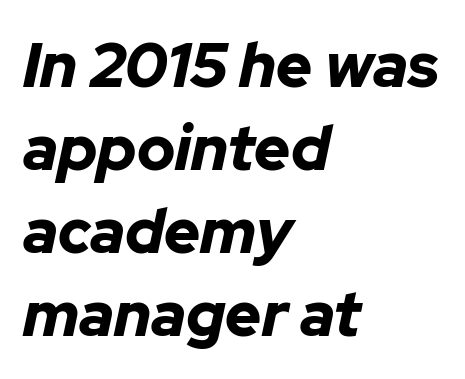
The image shows 62 px bold type, italic (leaning right); set left-aligned, normal line spacing (1.34x), normal letter spacing, not underlined; low stroke contrast and a medium x-height.
